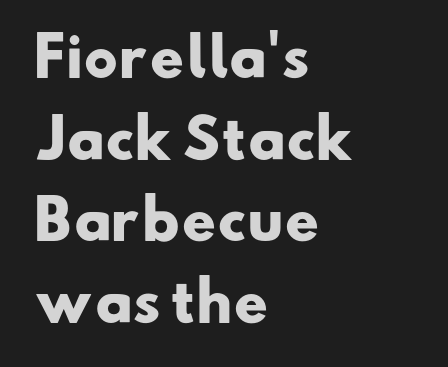
The image shows 53 px heavy, wide sans-serif type; set left-aligned, normal line spacing (1.54x), normal letter spacing, not underlined; low stroke contrast and a small x-height.
